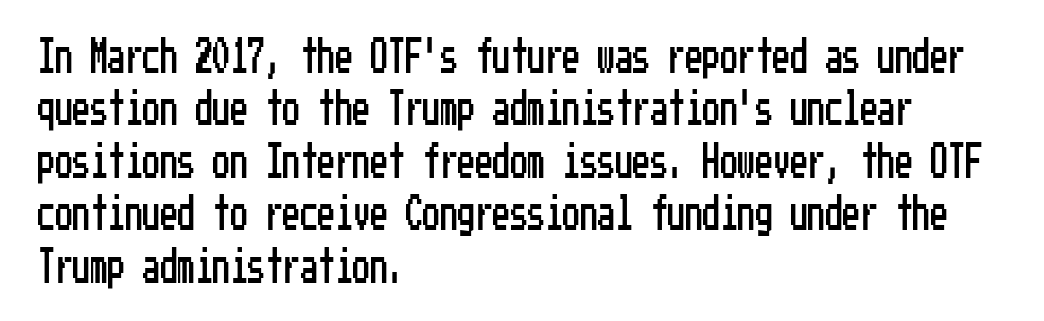
Short and long lines alike share a common starting point at left. The rendering uses a moderate line-height, typical for paragraphs. Standard letterfit; no display-style spreading of the glyphs. The type family on display is of the sans-serif kind. No word sits above an underline.
